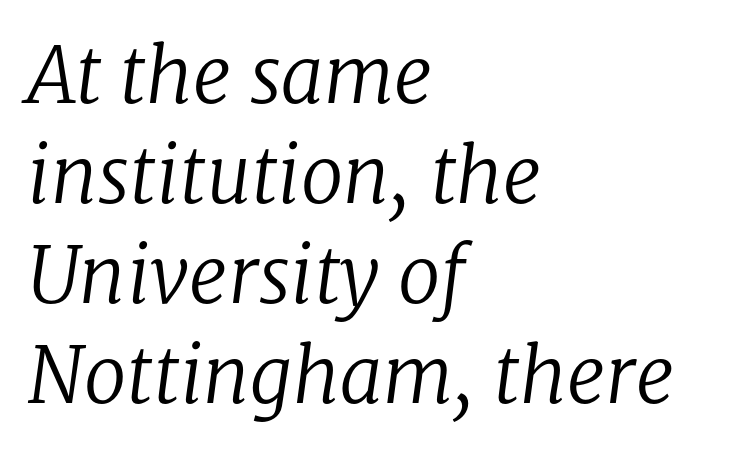
{"serif": "yes", "italic": "yes", "lean": "right", "slant_degrees": 8, "bold": "no", "weight": "regular", "width": "normal", "stroke_contrast": "low", "x_height": "medium", "monospaced": "no", "underline": "no", "align": "left", "line_spacing": "normal", "line_spacing_ratio": 1.3, "letter_spacing": "normal", "letter_spacing_em": 0.0, "glyph_px": 77}
